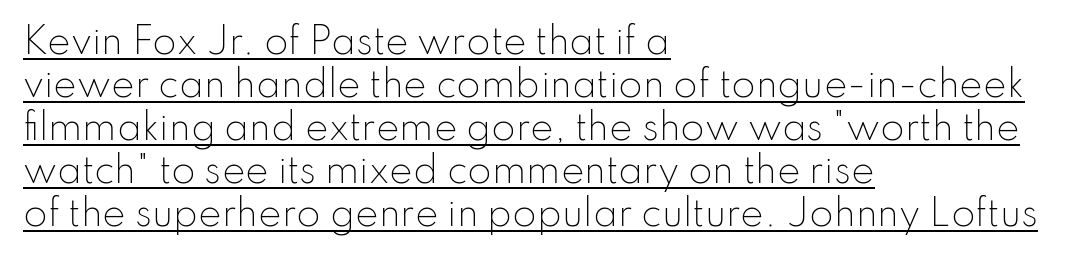
{"serif": "no", "italic": "no", "bold": "no", "weight": "light", "width": "normal", "stroke_contrast": "low", "x_height": "small", "monospaced": "no", "underline": "yes", "align": "left", "line_spacing_ratio": 1.23, "letter_spacing": "normal", "letter_spacing_em": 0.0, "glyph_px": 35}
